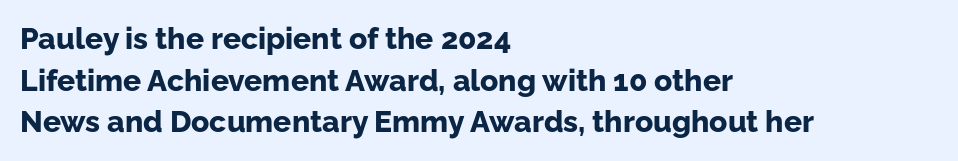
Just letters on the line, the space beneath them empty. Notice how descenders clear the ascenders below comfortably — that's standard leading. Nobody touched the tracking dial on this one. If you drew a line through each stem, it would be perfectly vertical. Serifs: no, the terminals of the letterforms are clean.
